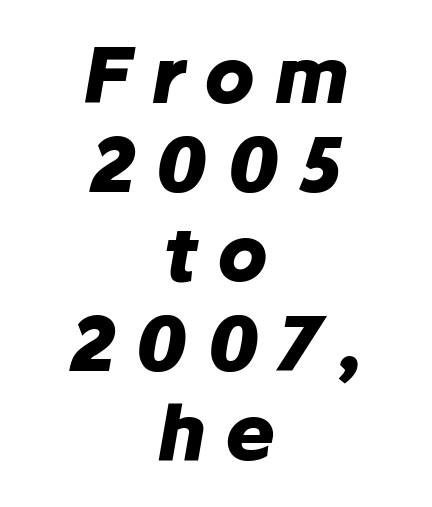
{"italic": "yes", "lean": "right", "slant_degrees": 10, "bold": "yes", "weight": "heavy", "width": "normal", "stroke_contrast": "low", "x_height": "medium", "monospaced": "no", "underline": "no", "align": "center", "line_spacing_ratio": 1.19, "letter_spacing": "wide", "letter_spacing_em": 0.26, "glyph_px": 75}
